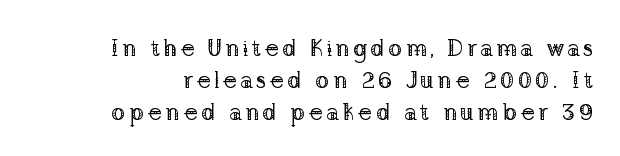
{"italic": "no", "bold": "no", "underline": "no", "line_spacing": "normal", "line_spacing_ratio": 1.34, "glyph_px": 24}
